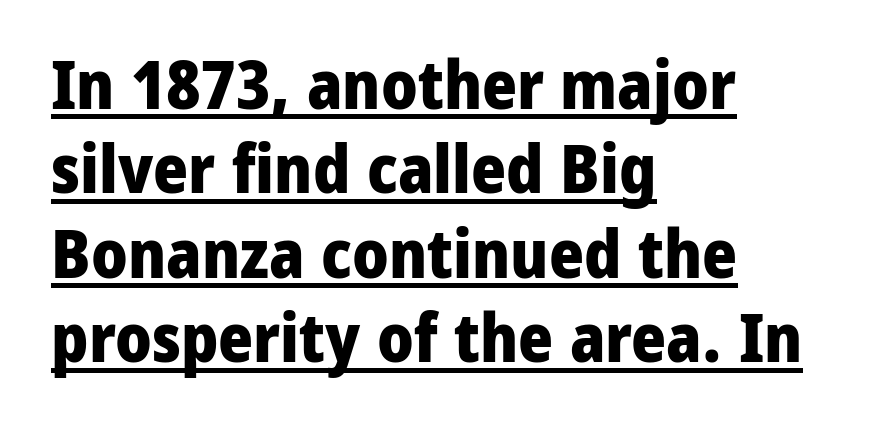
The image shows 67 px heavy sans-serif type, upright; set left-aligned, normal line spacing (1.26x), normal letter spacing, underlined; low stroke contrast and a medium x-height.
